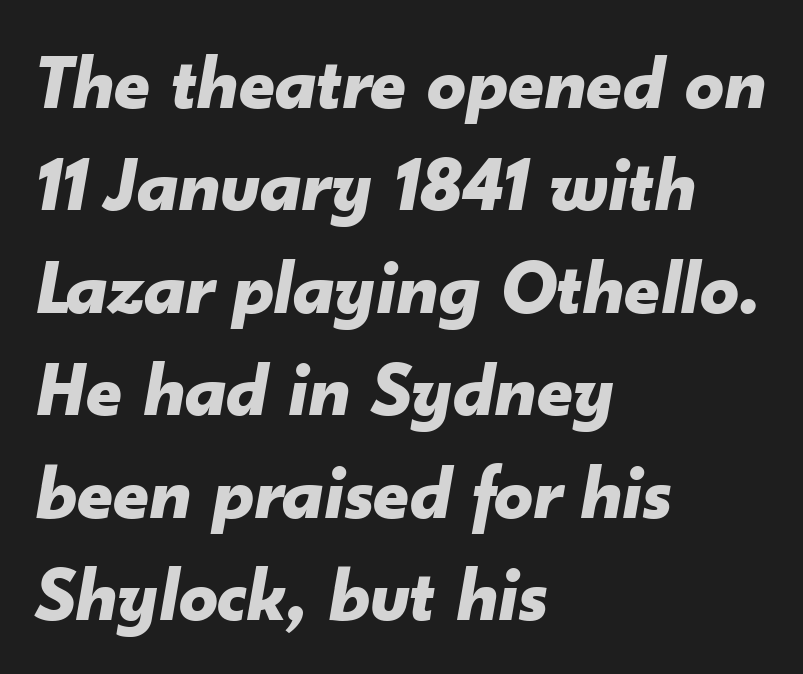
{"italic": "yes", "lean": "right", "slant_degrees": 10, "bold": "yes", "weight": "bold", "width": "normal", "stroke_contrast": "low", "x_height": "small", "monospaced": "no", "underline": "no", "align": "left", "line_spacing": "normal", "line_spacing_ratio": 1.33, "letter_spacing": "normal", "letter_spacing_em": 0.0, "glyph_px": 77}
